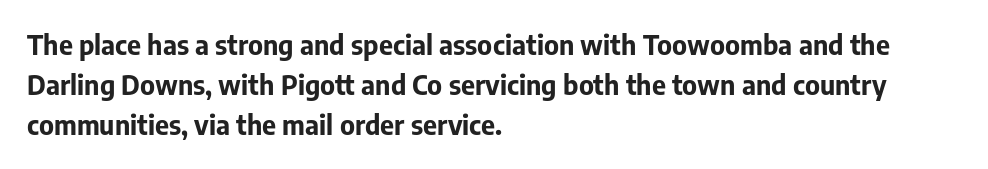
The rag falls on the right side of this text block. The axis of the letterforms is exactly vertical. Descender tails drop into unmarked territory. Inter-character spacing is left at the font's built-in metrics. Heavy, bold letterforms.
